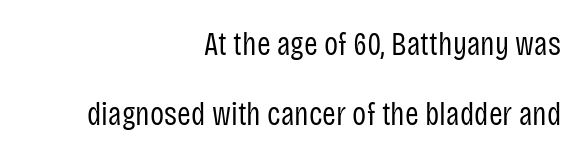
{"serif": "no", "italic": "no", "bold": "no", "weight": "regular", "width": "condensed", "stroke_contrast": "low", "x_height": "large", "monospaced": "no", "underline": "no", "align": "right", "line_spacing": "loose", "line_spacing_ratio": 2.12, "letter_spacing": "normal", "letter_spacing_em": 0.0, "glyph_px": 33}
